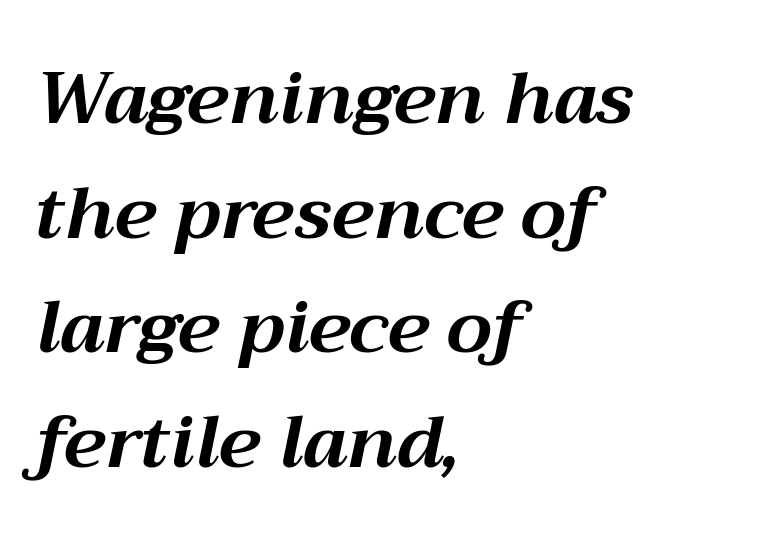
The image shows 73 px bold type, italic (leaning right); set left-aligned, normal line spacing (1.57x), normal letter spacing, not underlined; medium stroke contrast and a medium x-height.
